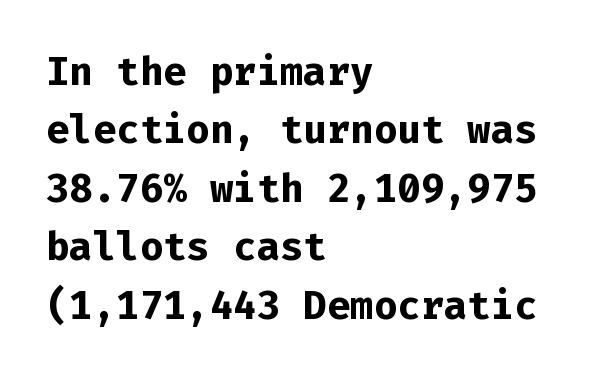
A typesetter would call this monospace, since all characters share one set width. Baseline-to-baseline distance is the conventional proportion of letter height. Spacing between characters is what you'd get straight out of the box. In terms of posture, this sample is upright. Thick stems and heavy bowls — unmistakably bold. Alignment: flush left.
